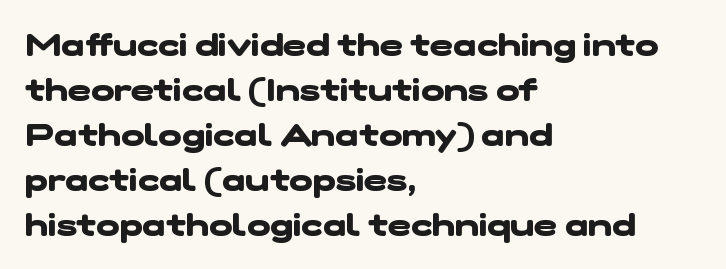
Compared with an ordinary text face, these strokes are far heavier — a full bold. Typeset ragged right — the left edge is the straight one. Think of a printed novel: that variable character pitch is what you see here. Descenders are the only things crossing below the line. Horizontal bands of white between lines are of average thickness. The typeface chosen for these lines omits serifs.
